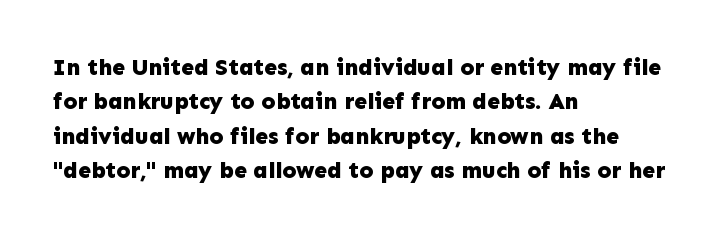
The image shows 23 px bold type, upright; set left-aligned, normal line spacing (1.5x), normal letter spacing, not underlined.
